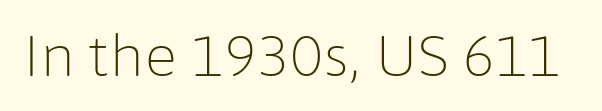
The image shows 56 px light sans-serif type, upright; set normal letter spacing, not underlined; low stroke contrast and a medium x-height.
